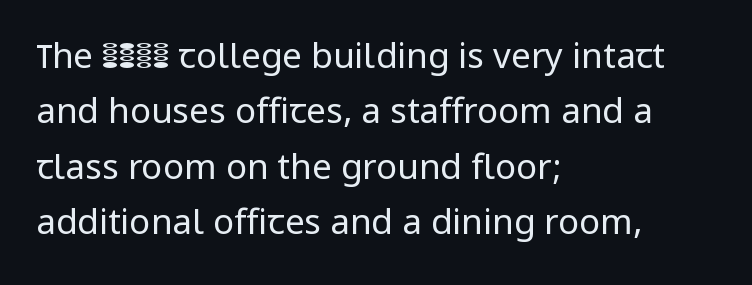
The letters stand straight up with perfectly vertical stems. A classic flush-left, rag-right setting is used for this passage. The passage shown is typed in a proportional face where columns would drift. Nothing sits at the stroke ends, so this counts as sans-serif. Decoration check: the copy has no underline.
